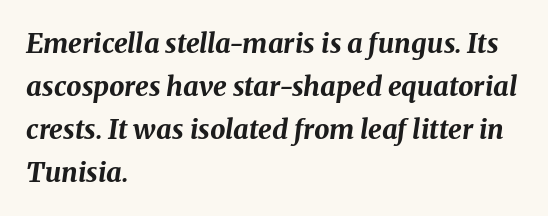
The image shows 27 px bold type, italic (leaning right); set left-aligned, normal line spacing (1.59x), normal letter spacing, not underlined.
